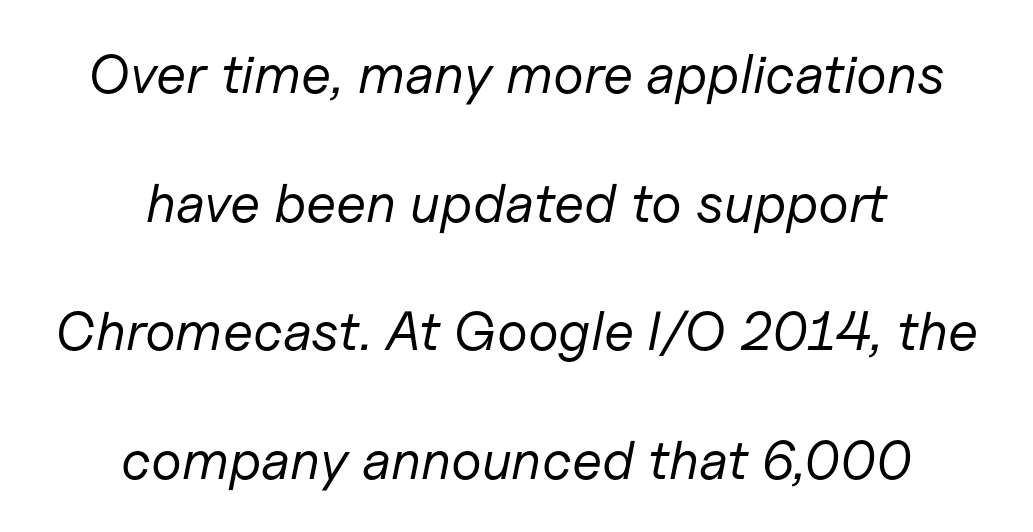
{"italic": "yes", "lean": "right", "slant_degrees": 11, "bold": "no", "weight": "regular", "width": "normal", "stroke_contrast": "low", "x_height": "medium", "monospaced": "no", "underline": "no", "align": "center", "line_spacing": "loose", "line_spacing_ratio": 2.34, "letter_spacing": "normal", "letter_spacing_em": 0.0, "glyph_px": 55}
